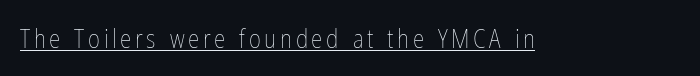
Notice how a bar underscores the lettering throughout. This is not heavy type; no bold has been used. The font's upright variant was chosen for this text.
